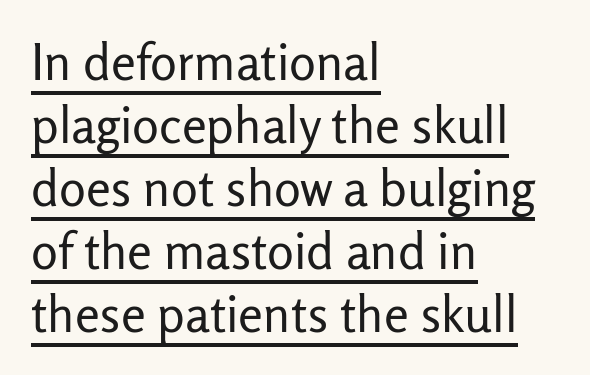
The image shows 50 px regular-weight sans-serif type, upright; set left-aligned, normal line spacing (1.26x), normal letter spacing, underlined; low stroke contrast and a medium x-height.
